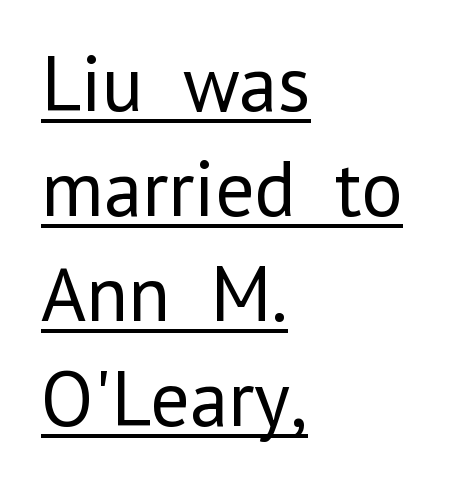
Q: Is the text bold? A: No.
Q: Is the text italic (slanted)? A: No, it is upright.
Q: Is the typeface a serif or a sans-serif typeface? A: Sans-serif.
Q: Is the text underlined? A: Yes.
Q: How is the paragraph aligned? A: Left-aligned.
Q: Is the spacing between letters normal or unusually wide? A: Normal.
Q: Is the spacing between lines tight, normal or loose? A: Normal.
Q: Width (condensed, normal, or wide)? A: Normal.
Q: Stroke contrast? A: Low.
Q: x-height? A: Medium.
Q: Monospaced? A: No.
